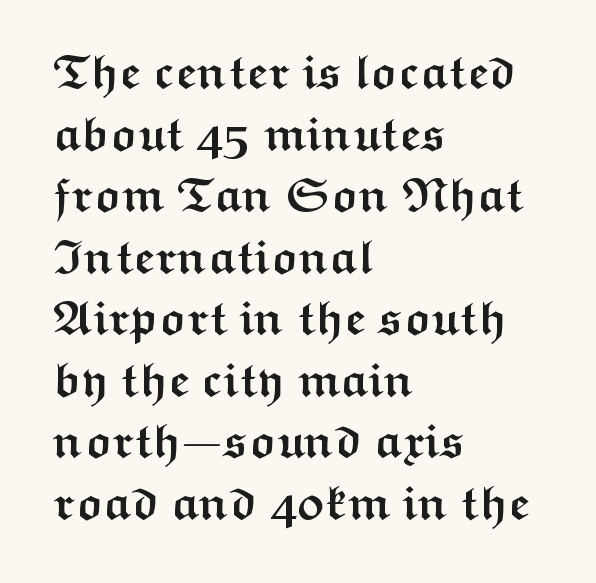
The image shows 47 px semibold, wide sans-serif type, upright; set left-aligned, normal line spacing (1.31x), normal letter spacing, not underlined; medium stroke contrast and a medium x-height.
